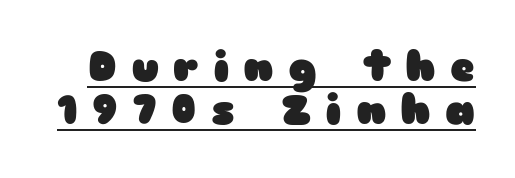
Inter-character spacing is expanded well beyond the font's built-in metrics. Quick note: underline on. Unlike a traditional serif, this face leaves its strokes unadorned. Italic: no, the glyphs are upright roman. These lines are rendered in a variable-pitch font.
